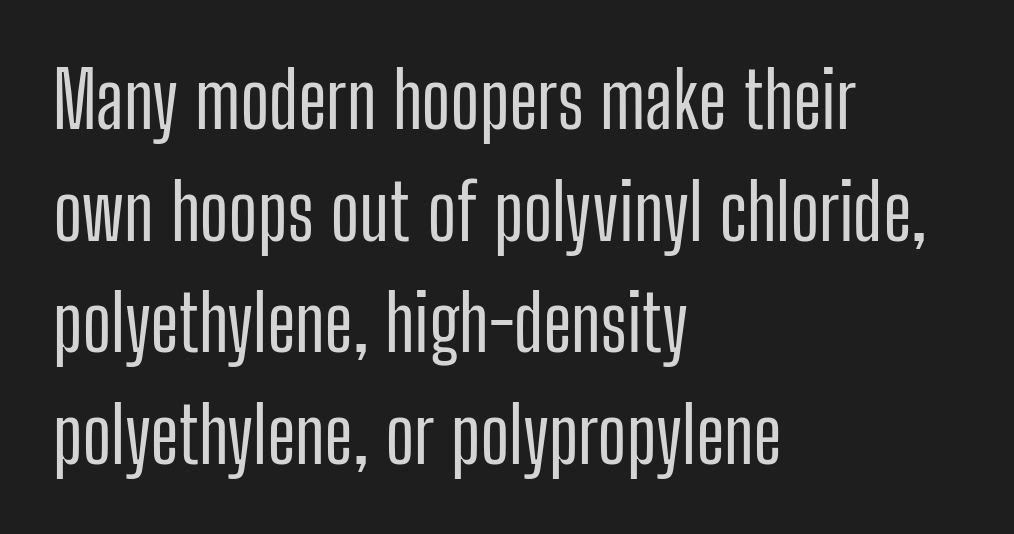
The image shows 77 px condensed sans-serif type, upright; set left-aligned, normal line spacing (1.45x), normal letter spacing, not underlined; low stroke contrast and a medium x-height.
